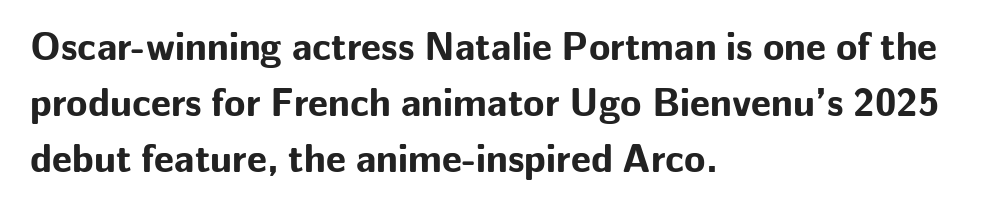
The image shows 39 px bold sans-serif type, upright; set left-aligned, normal line spacing (1.43x), normal letter spacing, not underlined; low stroke contrast and a medium x-height.
